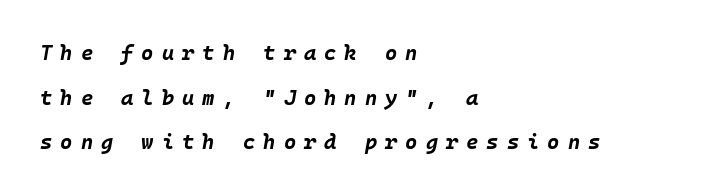
Q: Is the text bold? A: Yes.
Q: Is the text italic (slanted)? A: Yes, it leans right by about 10 degrees.
Q: Is the text underlined? A: No.
Q: How is the paragraph aligned? A: Left-aligned.
Q: Is the spacing between letters normal or unusually wide? A: Unusually wide.
Q: Is the spacing between lines tight, normal or loose? A: Loose.
